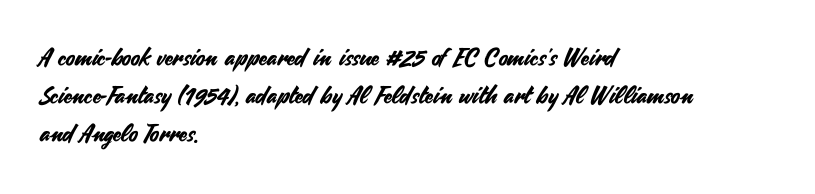
{"underline": "no", "align": "left", "line_spacing": "normal", "line_spacing_ratio": 1.59, "letter_spacing": "normal", "letter_spacing_em": 0.0, "glyph_px": 24}
